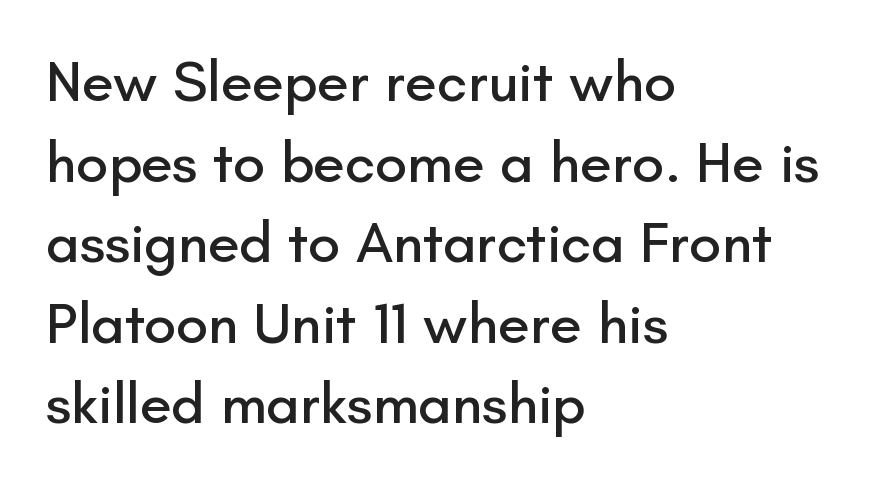
Q: Is the text italic (slanted)? A: No, it is upright.
Q: Is the typeface a serif or a sans-serif typeface? A: Sans-serif.
Q: Is the text underlined? A: No.
Q: How is the paragraph aligned? A: Left-aligned.
Q: Is the spacing between letters normal or unusually wide? A: Normal.
Q: Is the spacing between lines tight, normal or loose? A: Normal.
Q: Width (condensed, normal, or wide)? A: Normal.
Q: Stroke contrast? A: Low.
Q: x-height? A: Small.
Q: Monospaced? A: No.
